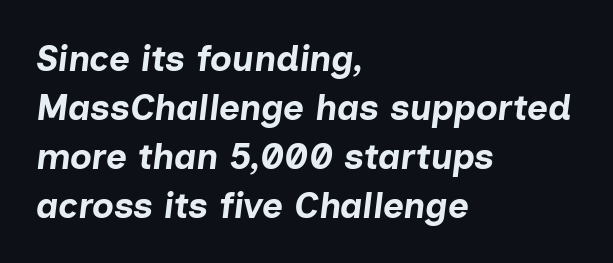
{"italic": "yes", "lean": "right", "slant_degrees": 7, "bold": "yes", "weight": "bold", "width": "normal", "stroke_contrast": "low", "x_height": "medium", "monospaced": "no", "underline": "no", "align": "left", "line_spacing": "normal", "line_spacing_ratio": 1.36, "letter_spacing": "normal", "letter_spacing_em": 0.0, "glyph_px": 36}
